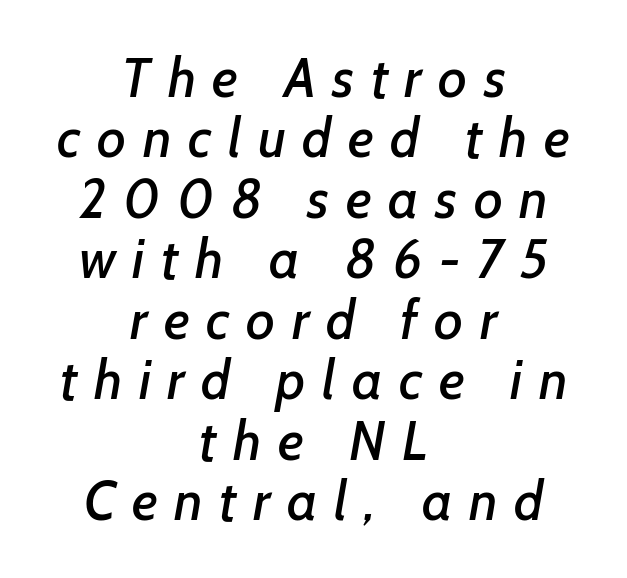
Each letter keeps its own natural width here, so spacing adapts to shape. The glyphs are unaccompanied by any horizontal stroke below them. Each new line begins almost immediately beneath the previous one. Regarding serifs, this sample does without them. Substantial extra tracking has been applied to these lines.
